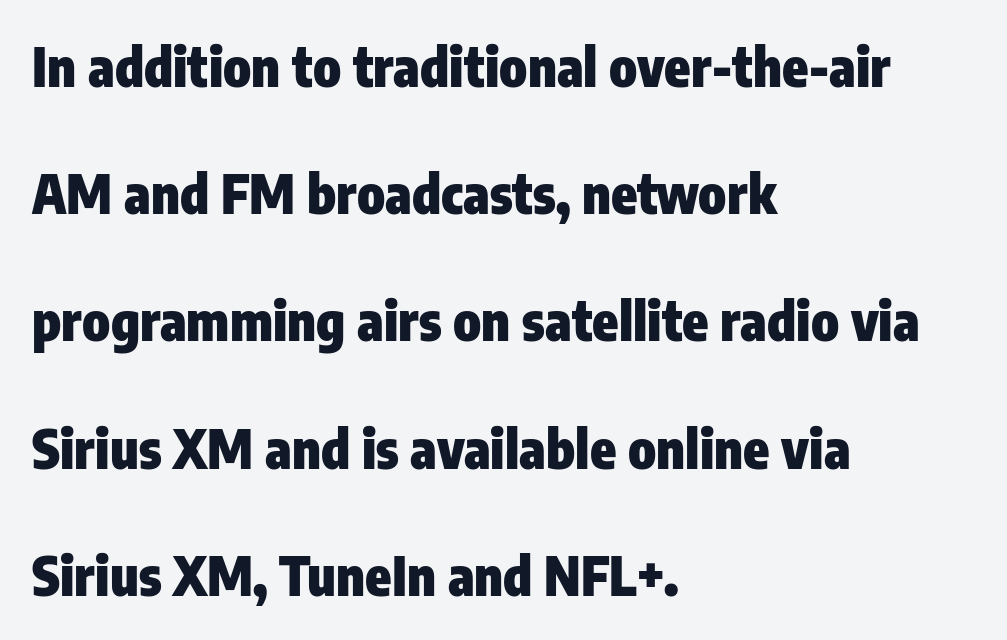
On the weight axis this lands at bold, roughly 700. Interline gaps are noticeably wide in this sample. The rendering shows plain stroke endings on the letterforms — a sans-serif design. Check under the words: just untouched page. Each line starts at the same left margin while the right side varies. Varying glyph widths throughout — classic text-font behaviour.
